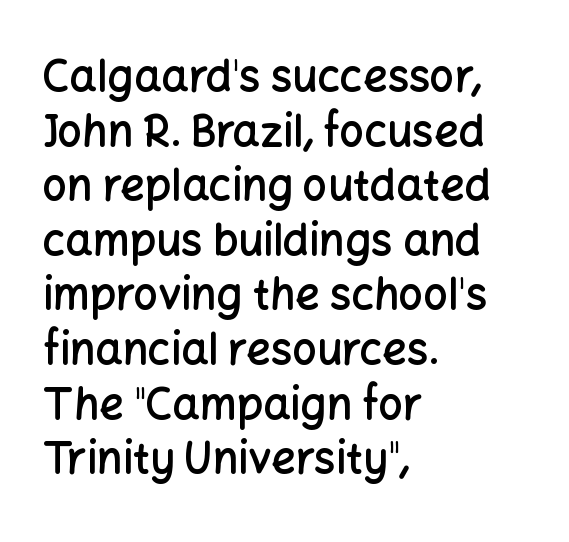
Q: Is the text bold? A: Semi-bold.
Q: Is the text italic (slanted)? A: No, it is upright.
Q: Is the typeface a serif or a sans-serif typeface? A: Sans-serif.
Q: Is the text underlined? A: No.
Q: How is the paragraph aligned? A: Left-aligned.
Q: Is the spacing between letters normal or unusually wide? A: Normal.
Q: Is the spacing between lines tight, normal or loose? A: Normal.
Q: Width (condensed, normal, or wide)? A: Normal.
Q: Stroke contrast? A: Low.
Q: x-height? A: Medium.
Q: Monospaced? A: No.
